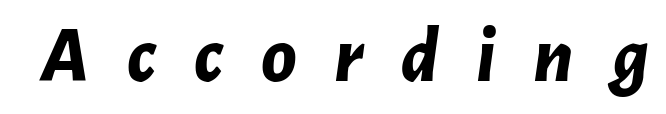
{"italic": "yes", "lean": "right", "slant_degrees": 7, "bold": "yes", "weight": "bold", "width": "normal", "stroke_contrast": "low", "x_height": "medium", "monospaced": "no", "underline": "no", "letter_spacing": "wide", "letter_spacing_em": 0.47, "glyph_px": 80}
